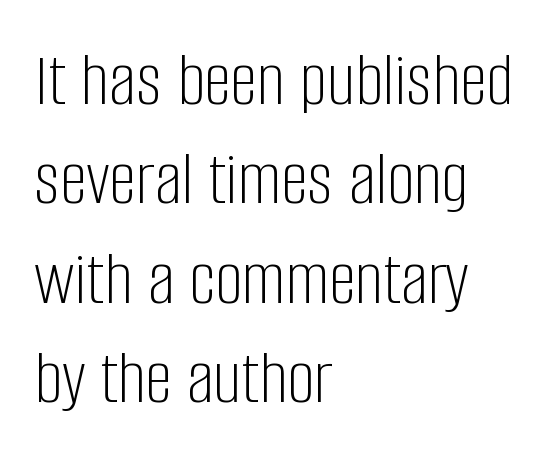
{"serif": "no", "italic": "no", "bold": "no", "weight": "light", "width": "condensed", "stroke_contrast": "low", "x_height": "large", "monospaced": "no", "underline": "no", "align": "left", "line_spacing": "normal", "line_spacing_ratio": 1.29, "letter_spacing": "normal", "letter_spacing_em": 0.0, "glyph_px": 77}
